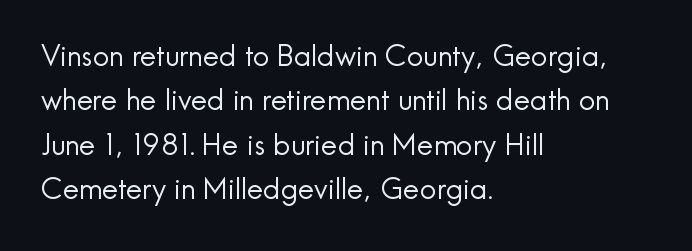
Q: Is the text bold? A: No.
Q: Is the text italic (slanted)? A: No, it is upright.
Q: Is the typeface a serif or a sans-serif typeface? A: Sans-serif.
Q: Is the text underlined? A: No.
Q: How is the paragraph aligned? A: Left-aligned.
Q: Is the spacing between letters normal or unusually wide? A: Normal.
Q: Is the spacing between lines tight, normal or loose? A: Normal.
Q: Width (condensed, normal, or wide)? A: Normal.
Q: x-height? A: Small.
Q: Monospaced? A: No.
